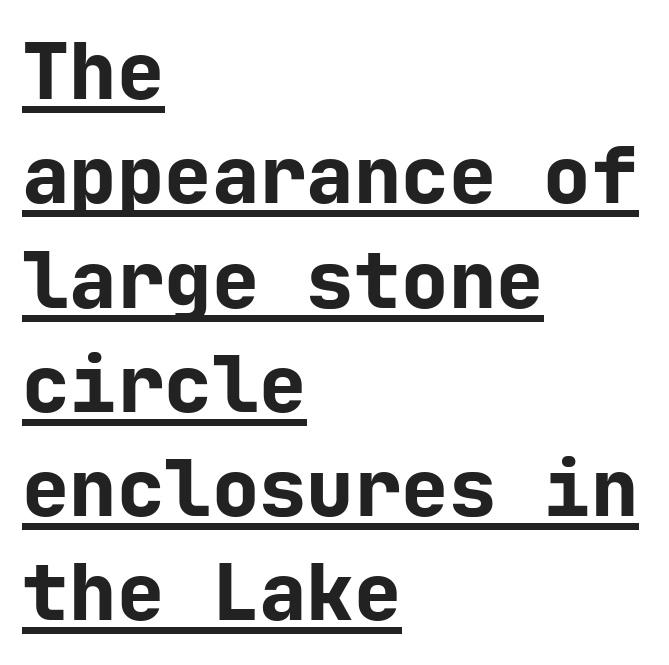
This sample uses plain, unmodified letter spacing. Look at the bottom of the vertical strokes: they stop flat, with no serifs. Heavy-handed strokes throughout: this text is bold. The letters stand upright; this is a roman face. Is this a fixed-width face? Yes — each glyph sits in an identical cell. The face used here appears with an underline applied.
